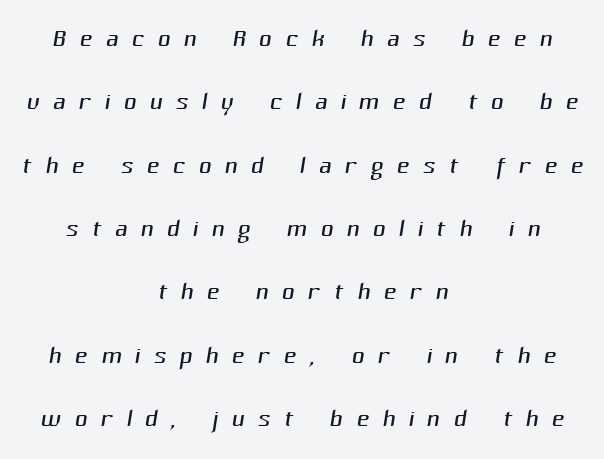
{"serif": "no", "bold": "no", "weight": "light", "width": "normal", "stroke_contrast": "medium", "x_height": "medium", "monospaced": "no", "underline": "no", "align": "center", "line_spacing_ratio": 1.81, "letter_spacing": "wide", "letter_spacing_em": 0.38, "glyph_px": 35}
